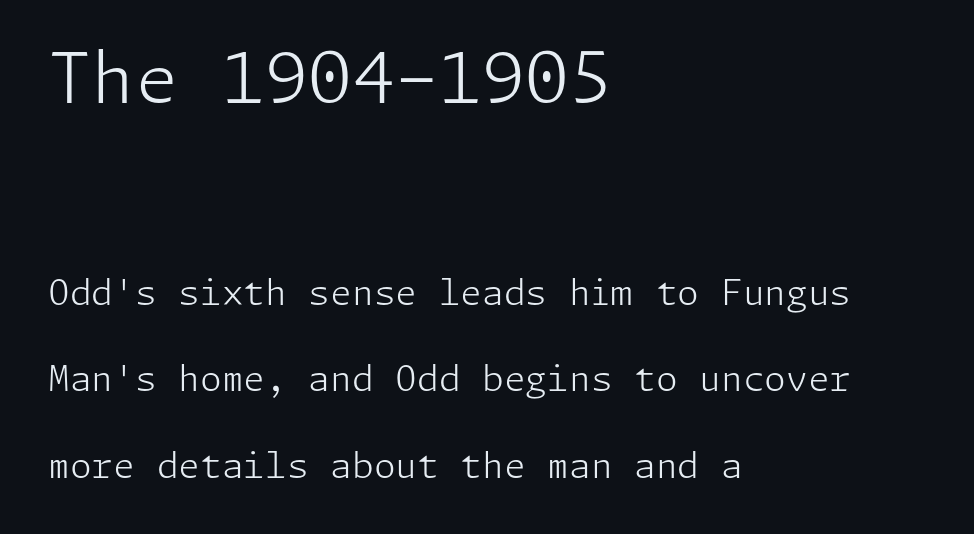
Q: Is the text bold? A: No.
Q: Is the text italic (slanted)? A: No, it is upright.
Q: Is the typeface a serif or a sans-serif typeface? A: Sans-serif.
Q: Is the text underlined? A: No.
Q: How is the paragraph aligned? A: Left-aligned.
Q: Is the spacing between letters normal or unusually wide? A: Normal.
Q: Is the spacing between lines tight, normal or loose? A: Loose.
Q: Which block of text is set in a larger size, the first (top) or the second (bottom)? A: The first (top) one.
Q: Width (condensed, normal, or wide)? A: Normal.
Q: Stroke contrast? A: Low.
Q: x-height? A: Medium.
